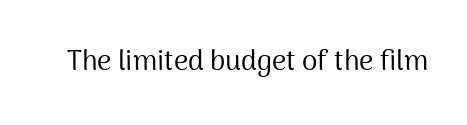
{"serif": "no", "italic": "no", "bold": "no", "weight": "regular", "width": "normal", "stroke_contrast": "medium", "x_height": "medium", "monospaced": "no", "underline": "no", "letter_spacing": "normal", "letter_spacing_em": 0.0, "glyph_px": 28}
